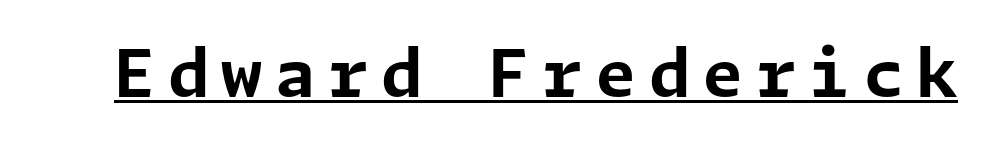
Q: Is the text bold? A: Yes.
Q: Is the text italic (slanted)? A: No, it is upright.
Q: Is the typeface a serif or a sans-serif typeface? A: Sans-serif.
Q: Is the text underlined? A: Yes.
Q: Width (condensed, normal, or wide)? A: Normal.
Q: Stroke contrast? A: Low.
Q: x-height? A: Medium.
